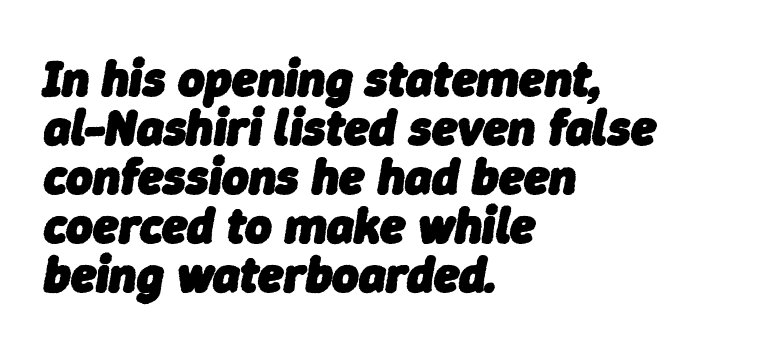
The image shows 51 px heavy type, italic (leaning right); set left-aligned, tight line spacing (0.96x), normal letter spacing, not underlined; low stroke contrast and a medium x-height.
